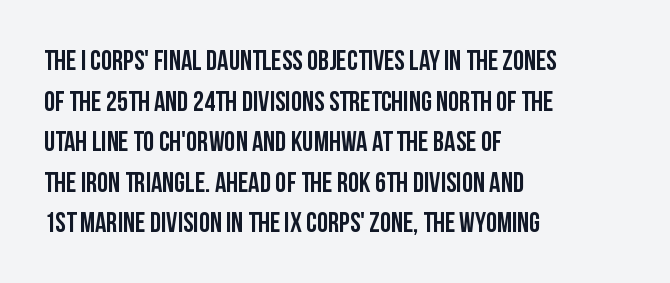
{"serif": "no", "italic": "no", "width": "condensed", "stroke_contrast": "low", "x_height": "large", "monospaced": "no", "underline": "no", "align": "left", "line_spacing": "normal", "line_spacing_ratio": 1.45, "letter_spacing": "normal", "letter_spacing_em": 0.0, "glyph_px": 28}
